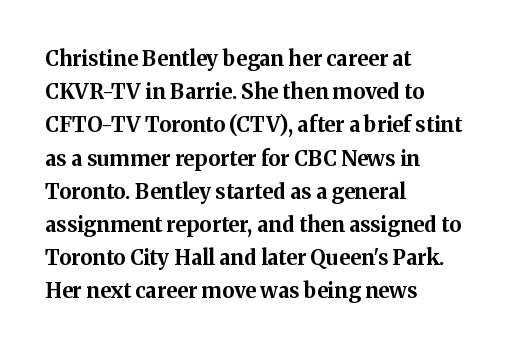
The font is running at its bold setting. Letters rest on an invisible, unmarked baseline. Students, note that the glyphs here touch the page at normal intervals. The rendering anchors every line to the left-hand side.
